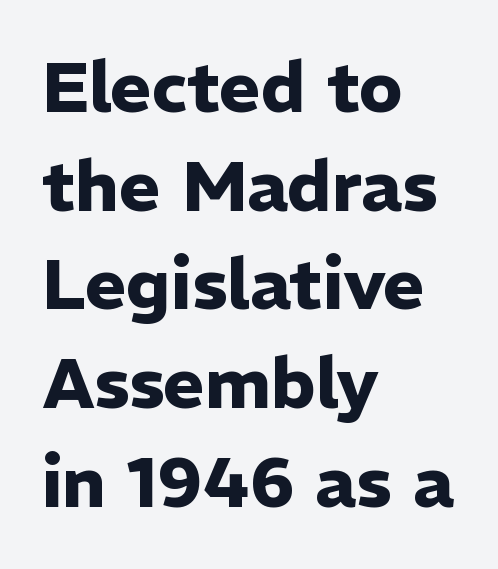
{"serif": "no", "italic": "no", "bold": "yes", "weight": "heavy", "width": "normal", "stroke_contrast": "low", "x_height": "medium", "monospaced": "no", "underline": "no", "align": "left", "line_spacing": "normal", "line_spacing_ratio": 1.39, "letter_spacing": "normal", "letter_spacing_em": 0.0, "glyph_px": 71}
